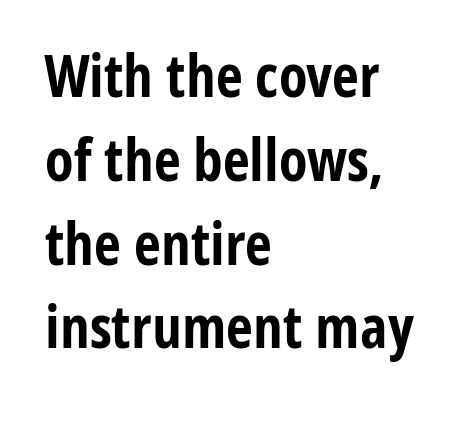
{"serif": "no", "italic": "no", "bold": "yes", "weight": "bold", "width": "condensed", "stroke_contrast": "low", "x_height": "medium", "monospaced": "no", "underline": "no", "align": "left", "line_spacing": "normal", "line_spacing_ratio": 1.42, "letter_spacing": "normal", "letter_spacing_em": 0.0, "glyph_px": 59}
